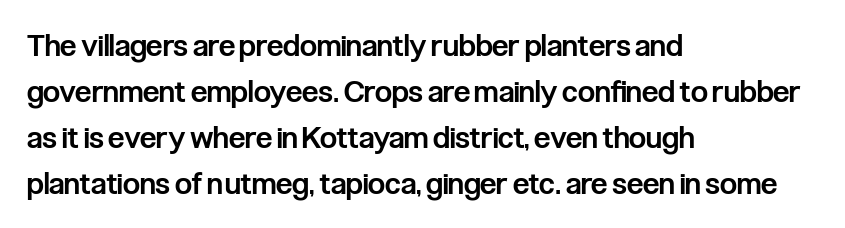
Q: Is the text bold? A: Semi-bold.
Q: Is the text italic (slanted)? A: No, it is upright.
Q: Is the typeface a serif or a sans-serif typeface? A: Sans-serif.
Q: Is the text underlined? A: No.
Q: How is the paragraph aligned? A: Left-aligned.
Q: Is the spacing between letters normal or unusually wide? A: Normal.
Q: Is the spacing between lines tight, normal or loose? A: Normal.
Q: Width (condensed, normal, or wide)? A: Condensed.
Q: Stroke contrast? A: Low.
Q: x-height? A: Medium.
Q: Monospaced? A: No.
